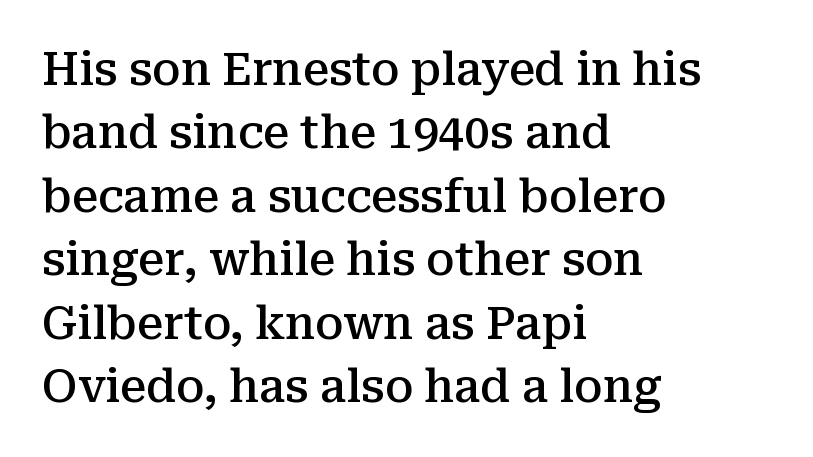
{"serif": "yes", "italic": "no", "bold": "semi", "weight": "semibold", "width": "normal", "stroke_contrast": "medium", "x_height": "medium", "monospaced": "no", "underline": "no", "align": "left", "line_spacing": "normal", "line_spacing_ratio": 1.38, "letter_spacing": "normal", "letter_spacing_em": 0.0, "glyph_px": 46}
